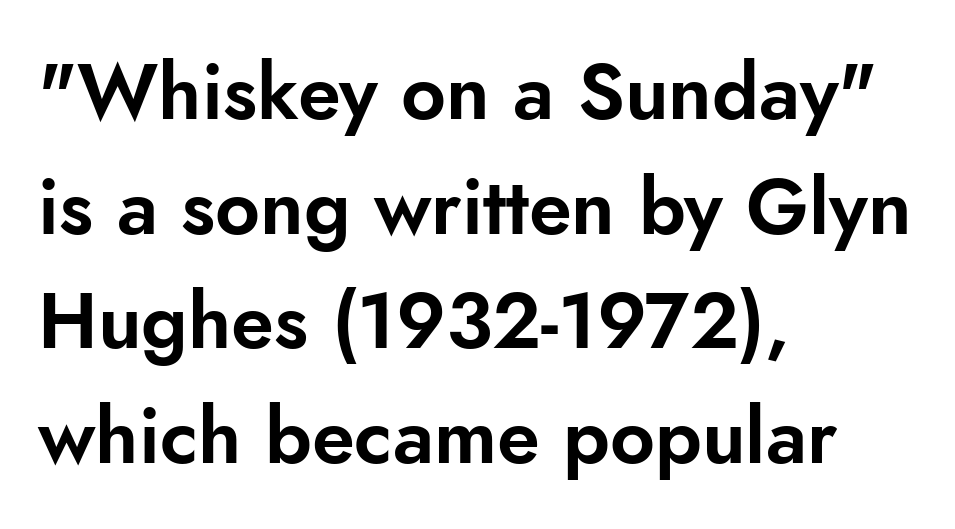
{"serif": "no", "italic": "no", "width": "normal", "stroke_contrast": "low", "x_height": "small", "monospaced": "no", "underline": "no", "align": "left", "line_spacing": "normal", "line_spacing_ratio": 1.47, "letter_spacing": "normal", "letter_spacing_em": 0.0, "glyph_px": 78}
